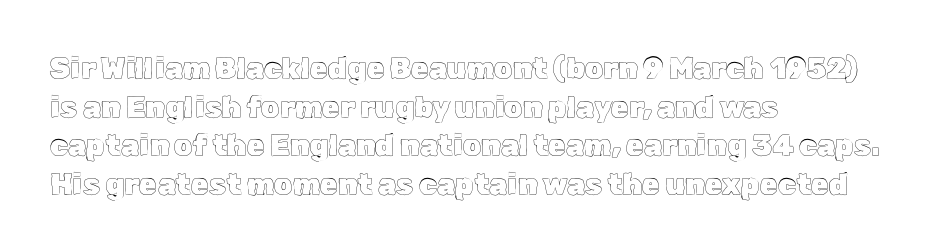
{"italic": "no", "width": "normal", "x_height": "medium", "monospaced": "no", "underline": "no", "align": "left", "line_spacing": "normal", "line_spacing_ratio": 1.33, "letter_spacing": "normal", "letter_spacing_em": 0.0, "glyph_px": 29}
